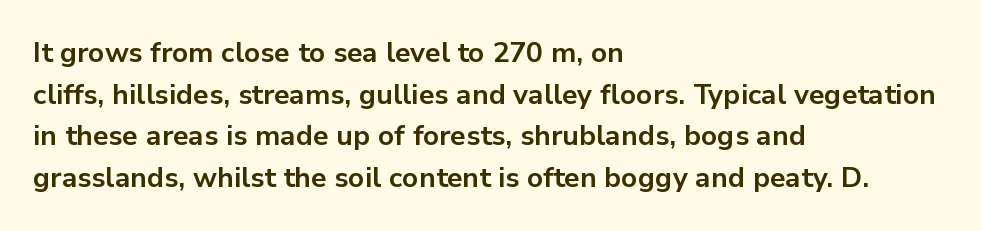
This rendering uses left alignment, leaving the right contour irregular. This is sans-serif lettering, the kind often seen on screens and signage. Do the letters lean? They stand straight. Glyph-to-glyph distance matches everyday printed text. Students, observe: this is what conventionally led text looks like.
